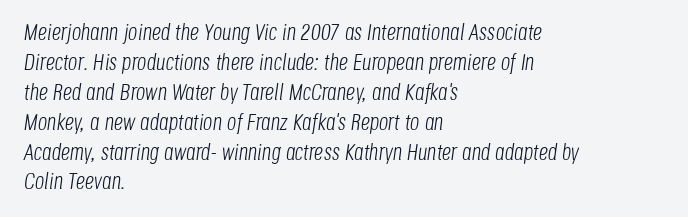
{"italic": "yes", "lean": "right", "slant_degrees": 8, "bold": "no", "underline": "no", "align": "left", "line_spacing": "normal", "line_spacing_ratio": 1.3, "letter_spacing": "normal", "letter_spacing_em": 0.0, "glyph_px": 23}
